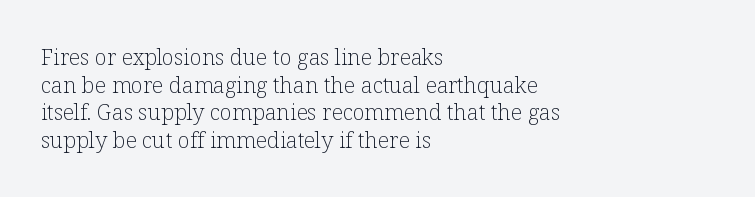
Q: Is the text bold? A: No.
Q: Is the text italic (slanted)? A: No, it is upright.
Q: Is the text underlined? A: No.
Q: How is the paragraph aligned? A: Left-aligned.
Q: Is the spacing between letters normal or unusually wide? A: Normal.
Q: Is the spacing between lines tight, normal or loose? A: Normal.
